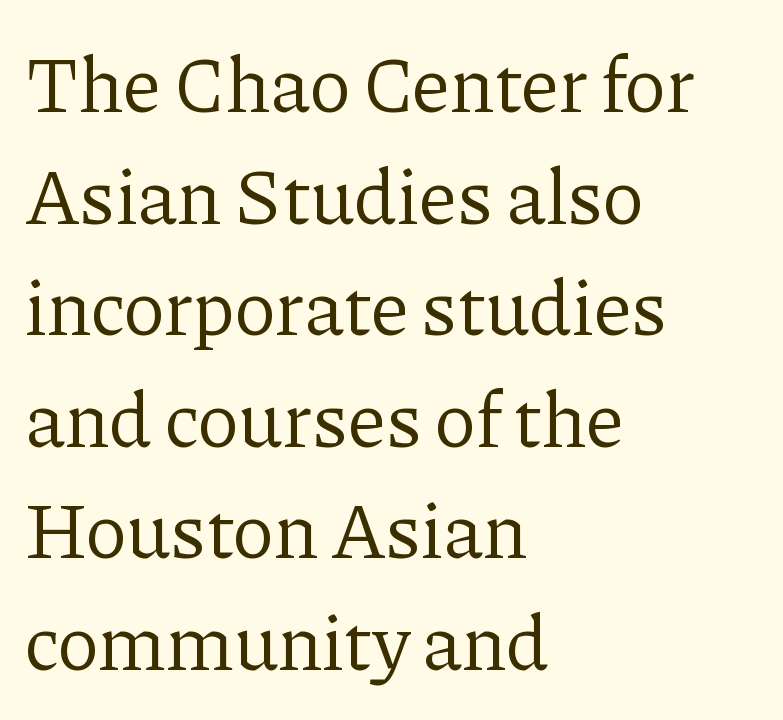
The image shows 78 px regular-weight serif type, upright; set left-aligned, normal line spacing (1.43x), normal letter spacing, not underlined; low stroke contrast and a medium x-height.
